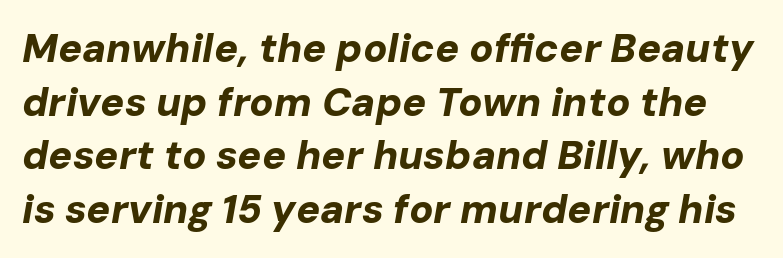
Q: Is the text bold? A: Yes.
Q: Is the text italic (slanted)? A: Yes, it leans right by about 10 degrees.
Q: Is the text underlined? A: No.
Q: Is the spacing between letters normal or unusually wide? A: Normal.
Q: Is the spacing between lines tight, normal or loose? A: Normal.
Q: Width (condensed, normal, or wide)? A: Normal.
Q: Stroke contrast? A: Low.
Q: x-height? A: Medium.
Q: Monospaced? A: No.
